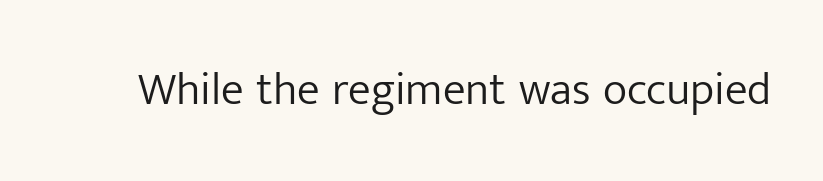
The image shows 46 px light sans-serif type, upright; set normal letter spacing, not underlined; low stroke contrast and a medium x-height.
